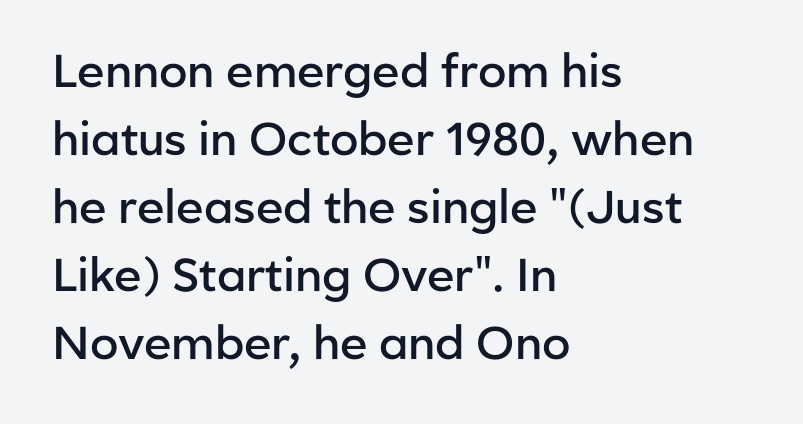
{"serif": "no", "italic": "no", "bold": "semi", "weight": "semibold", "width": "normal", "stroke_contrast": "low", "x_height": "medium", "monospaced": "no", "underline": "no", "align": "left", "line_spacing": "normal", "line_spacing_ratio": 1.48, "letter_spacing": "normal", "letter_spacing_em": 0.0, "glyph_px": 46}
